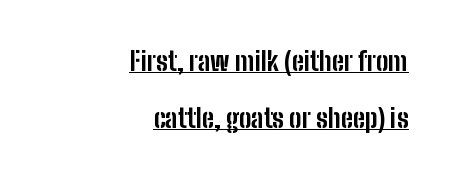
Q: Is the text bold? A: Yes.
Q: Is the text italic (slanted)? A: No, it is upright.
Q: Is the text underlined? A: Yes.
Q: How is the paragraph aligned? A: Right-aligned.
Q: Is the spacing between letters normal or unusually wide? A: Normal.
Q: Is the spacing between lines tight, normal or loose? A: Loose.
